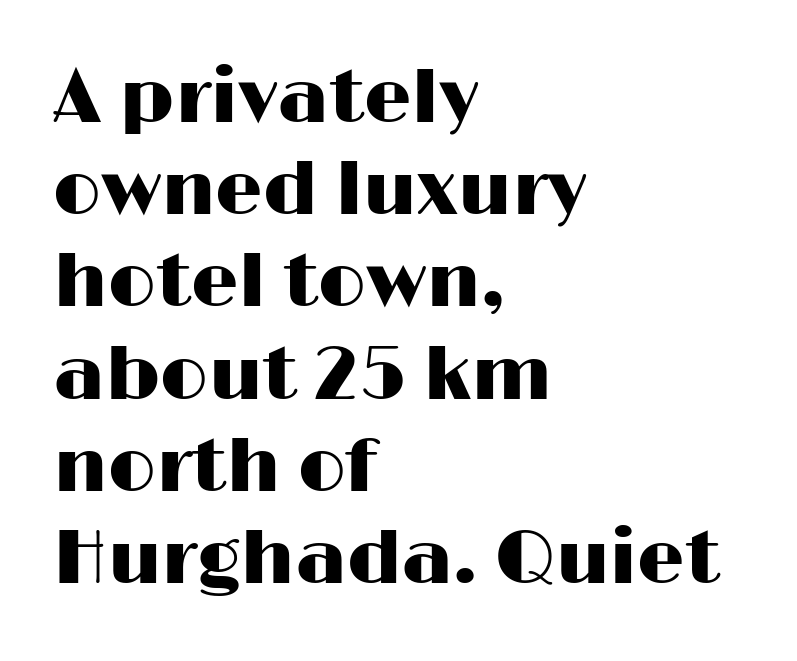
Q: Is the text italic (slanted)? A: No, it is upright.
Q: Is the typeface a serif or a sans-serif typeface? A: Sans-serif.
Q: Is the text underlined? A: No.
Q: How is the paragraph aligned? A: Left-aligned.
Q: Is the spacing between letters normal or unusually wide? A: Normal.
Q: Width (condensed, normal, or wide)? A: Wide.
Q: Stroke contrast? A: High.
Q: x-height? A: Medium.
Q: Monospaced? A: No.
